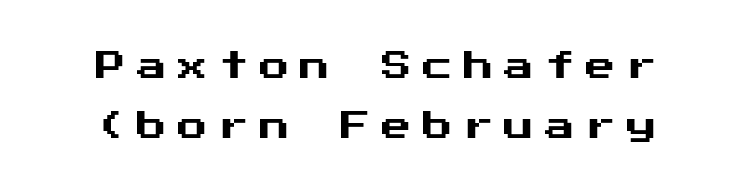
Q: Is the text italic (slanted)? A: No, it is upright.
Q: Is the typeface a serif or a sans-serif typeface? A: Sans-serif.
Q: Is the text underlined? A: No.
Q: Is the spacing between letters normal or unusually wide? A: Unusually wide.
Q: Is the spacing between lines tight, normal or loose? A: Loose.
Q: Width (condensed, normal, or wide)? A: Normal.
Q: Stroke contrast? A: Medium.
Q: x-height? A: Medium.
